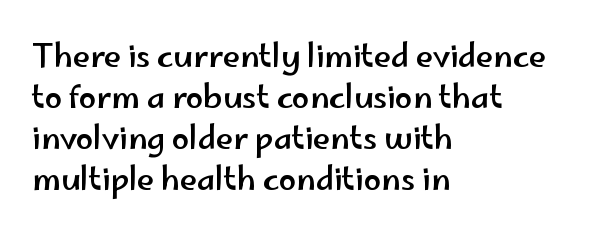
The letters advance in unequal steps, a hallmark of proportional type. Check under the words: just untouched page. Compared with typical body copy, the letter spacing here is the same. Every row of glyphs begins at an identical x-position on the left. This rendering employs a face without finishing strokes, i.e., a sans-serif. Summary of vertical rhythm: regular, with standard interline spacing.
